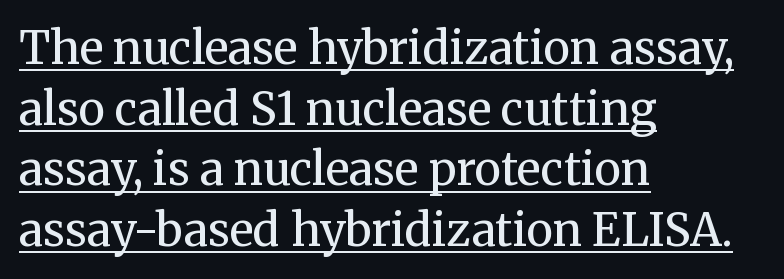
Ascenders rise straight up at ninety degrees. Letterform terminals end in serifs throughout the passage. Visually the block forms a straight wall on the left and a jagged coastline on the right. Notice how a bar underscores the lettering throughout. Weight: in the light-to-regular range.
